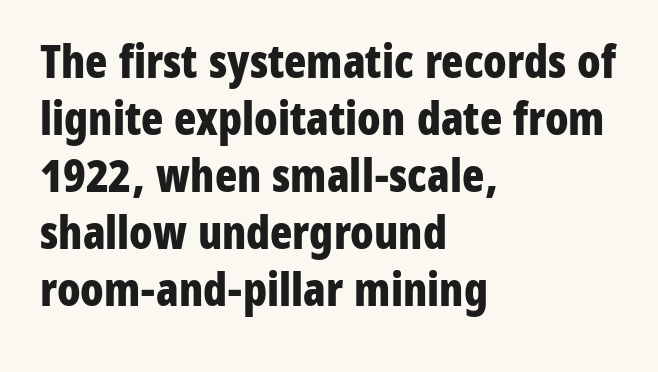
Q: Is the text bold? A: Yes.
Q: Is the text italic (slanted)? A: No, it is upright.
Q: Is the typeface a serif or a sans-serif typeface? A: Sans-serif.
Q: Is the text underlined? A: No.
Q: How is the paragraph aligned? A: Left-aligned.
Q: Is the spacing between letters normal or unusually wide? A: Normal.
Q: Width (condensed, normal, or wide)? A: Condensed.
Q: Stroke contrast? A: Low.
Q: x-height? A: Medium.
Q: Monospaced? A: No.
